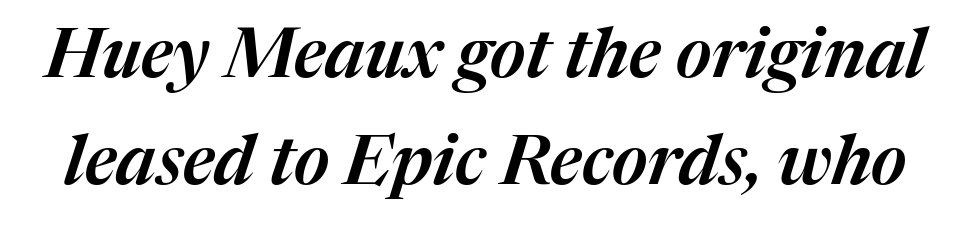
Q: Is the text italic (slanted)? A: Yes, it leans right by about 17 degrees.
Q: Is the text underlined? A: No.
Q: Is the spacing between letters normal or unusually wide? A: Normal.
Q: Is the spacing between lines tight, normal or loose? A: Normal.
Q: Width (condensed, normal, or wide)? A: Normal.
Q: Stroke contrast? A: Medium.
Q: x-height? A: Medium.
Q: Monospaced? A: No.
